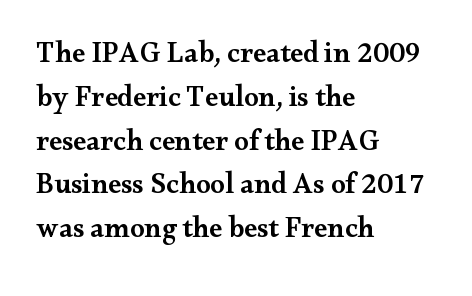
{"serif": "yes", "italic": "no", "bold": "semi", "weight": "semibold", "width": "wide", "stroke_contrast": "medium", "x_height": "small", "monospaced": "no", "underline": "no", "align": "left", "line_spacing": "normal", "line_spacing_ratio": 1.51, "letter_spacing": "normal", "letter_spacing_em": 0.0, "glyph_px": 29}
